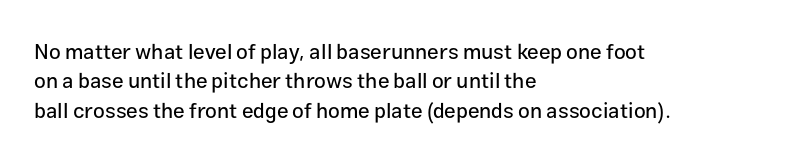
{"italic": "no", "underline": "no", "align": "left", "line_spacing": "normal", "line_spacing_ratio": 1.4, "letter_spacing": "normal", "letter_spacing_em": 0.0, "glyph_px": 21}
